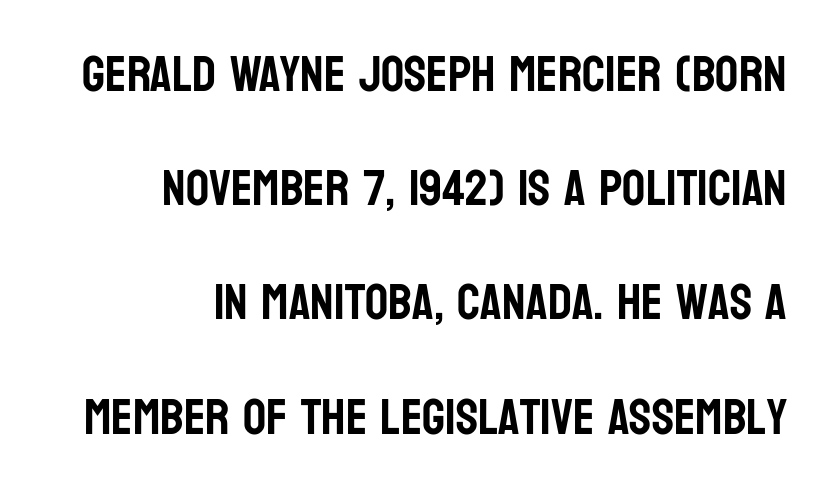
Q: Is the text italic (slanted)? A: No, it is upright.
Q: Is the typeface a serif or a sans-serif typeface? A: Sans-serif.
Q: Is the text underlined? A: No.
Q: How is the paragraph aligned? A: Right-aligned.
Q: Is the spacing between letters normal or unusually wide? A: Normal.
Q: Is the spacing between lines tight, normal or loose? A: Loose.
Q: Width (condensed, normal, or wide)? A: Condensed.
Q: Stroke contrast? A: Low.
Q: x-height? A: Large.
Q: Monospaced? A: No.
